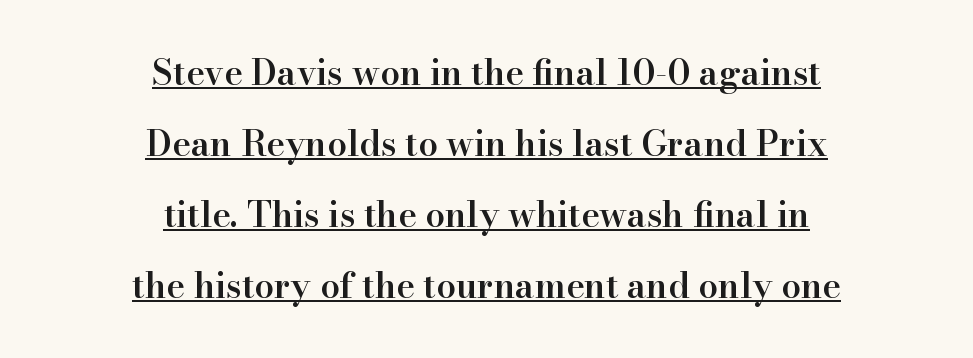
{"serif": "yes", "italic": "no", "bold": "semi", "weight": "semibold", "width": "normal", "stroke_contrast": "high", "x_height": "small", "monospaced": "no", "underline": "yes", "align": "center", "line_spacing": "loose", "line_spacing_ratio": 2.03, "letter_spacing": "normal", "letter_spacing_em": 0.0, "glyph_px": 35}
